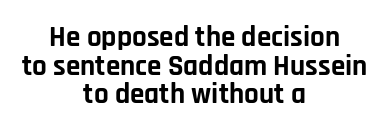
{"serif": "no", "italic": "no", "bold": "yes", "weight": "bold", "width": "normal", "stroke_contrast": "low", "x_height": "large", "monospaced": "no", "underline": "no", "align": "center", "line_spacing": "tight", "line_spacing_ratio": 0.99, "letter_spacing": "normal", "letter_spacing_em": 0.0, "glyph_px": 29}
